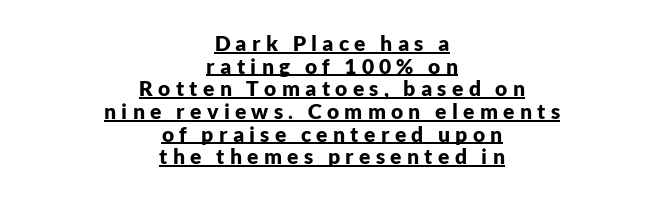
The image shows 21 px bold type, upright; set centered, tight line spacing (1.08x), unusually wide letter spacing (+0.25 em), underlined.
